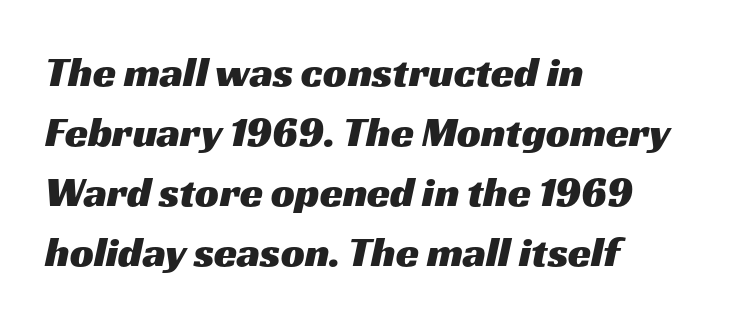
The image shows 42 px wide sans-serif type; set left-aligned, normal line spacing (1.43x), normal letter spacing, not underlined; medium stroke contrast and a medium x-height.
